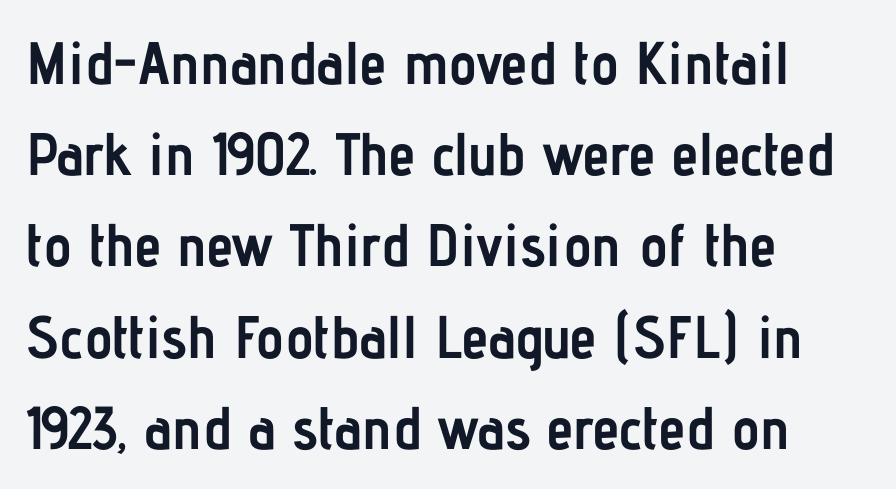
The lines in this sample share a left origin and differ only in where they stop. Are there feet on the stems? There aren't — it's a sans. Varying glyph widths throughout — classic text-font behaviour. A normal amount of white space separates one row of letters from the next. Posture: vertical. Caption: bold face, heavy strokes.
